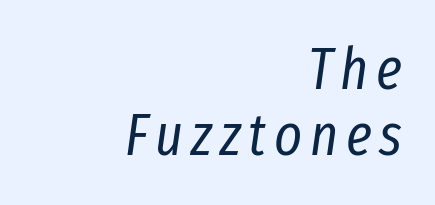
{"italic": "yes", "lean": "right", "slant_degrees": 8, "bold": "no", "weight": "regular", "width": "condensed", "stroke_contrast": "low", "x_height": "medium", "monospaced": "no", "underline": "no", "align": "right", "line_spacing": "tight", "line_spacing_ratio": 1.12, "glyph_px": 59}
